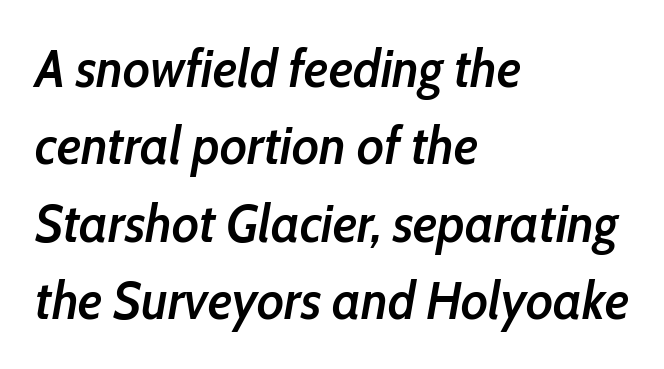
{"italic": "yes", "lean": "right", "slant_degrees": 10, "bold": "semi", "weight": "semibold", "width": "condensed", "stroke_contrast": "low", "x_height": "medium", "monospaced": "no", "underline": "no", "align": "left", "line_spacing": "normal", "line_spacing_ratio": 1.46, "letter_spacing": "normal", "letter_spacing_em": 0.0, "glyph_px": 53}
